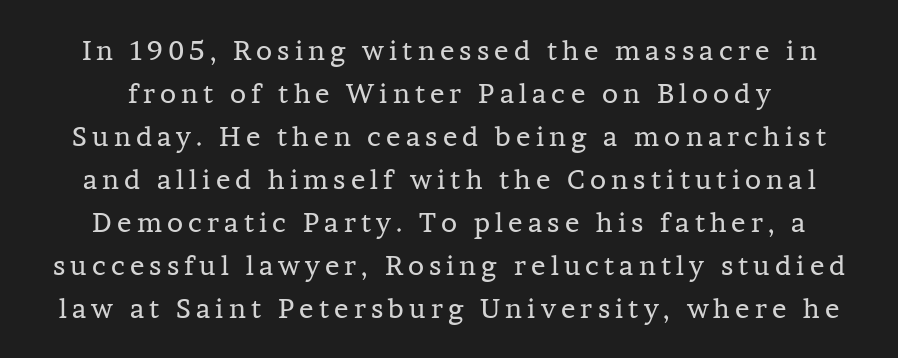
{"italic": "no", "bold": "no", "underline": "no", "line_spacing": "normal", "line_spacing_ratio": 1.59, "glyph_px": 27}
